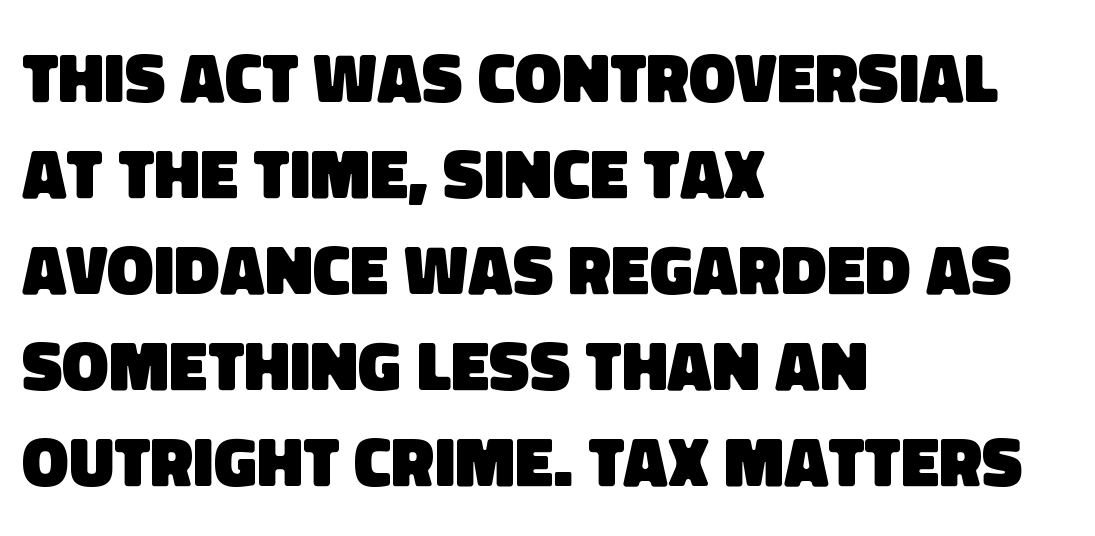
The image shows 70 px heavy sans-serif type; set left-aligned, normal line spacing (1.37x), normal letter spacing, not underlined; low stroke contrast and a large x-height.
